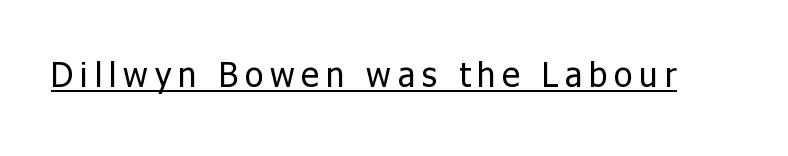
{"serif": "no", "italic": "no", "bold": "no", "weight": "regular", "width": "normal", "stroke_contrast": "low", "x_height": "medium", "monospaced": "no", "underline": "yes", "letter_spacing": "wide", "letter_spacing_em": 0.2, "glyph_px": 34}
